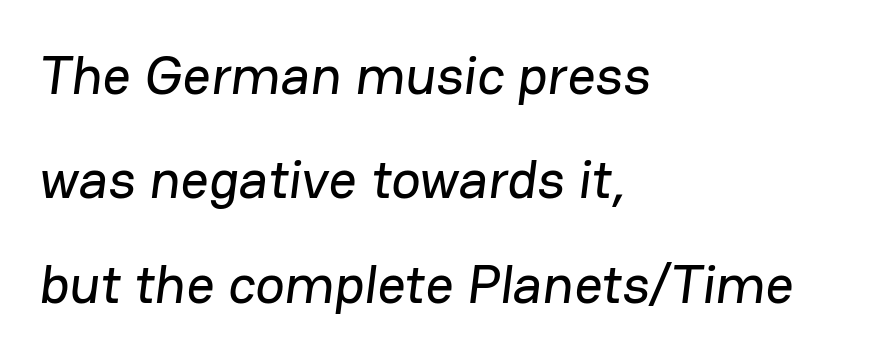
The image shows 55 px sans-serif type; set left-aligned, loose line spacing (1.9x), normal letter spacing, not underlined; low stroke contrast and a medium x-height.
